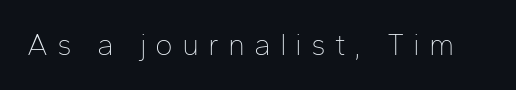
{"serif": "no", "italic": "no", "bold": "no", "weight": "thin", "width": "normal", "stroke_contrast": "low", "x_height": "medium", "monospaced": "no", "underline": "no", "letter_spacing": "wide", "letter_spacing_em": 0.3, "glyph_px": 30}
